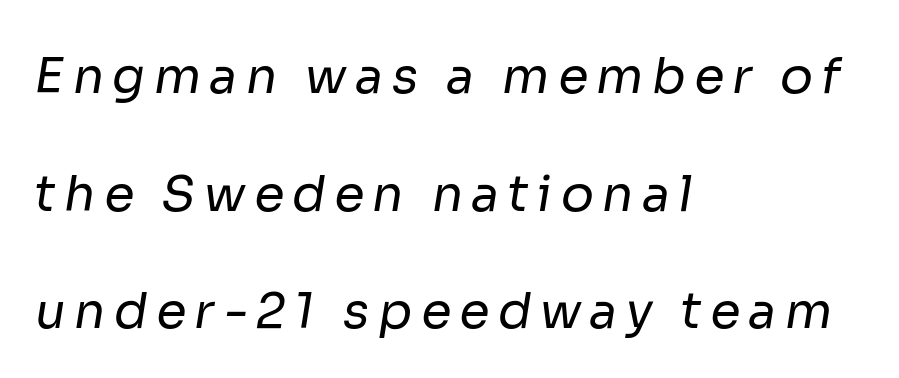
Proportional: the letters do not fall into vertical columns. The rag falls on the right side of this text block. The characters display no serif detailing; their extremities are plain. Rows of type keep a wide berth in the vertical direction. The string is rendered with underlining switched off.
